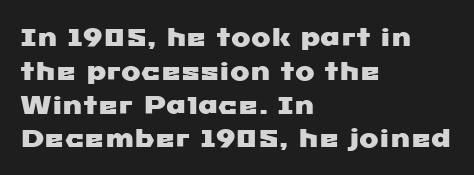
Q: Is the text underlined? A: No.
Q: How is the paragraph aligned? A: Left-aligned.
Q: Is the spacing between letters normal or unusually wide? A: Normal.
Q: Is the spacing between lines tight, normal or loose? A: Normal.
